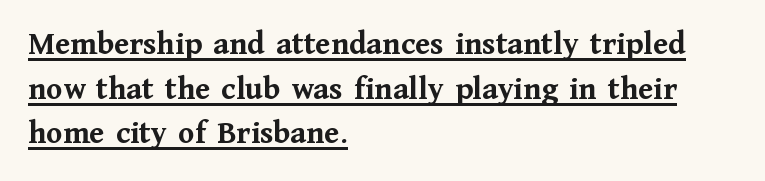
What stands out about the letter spacing? Nothing — it is the standard amount. The font family rendered here belongs to the serif group. Short and long lines alike share a common starting point at left. This sample has the flowing, uneven cadence of proportional lettering.
